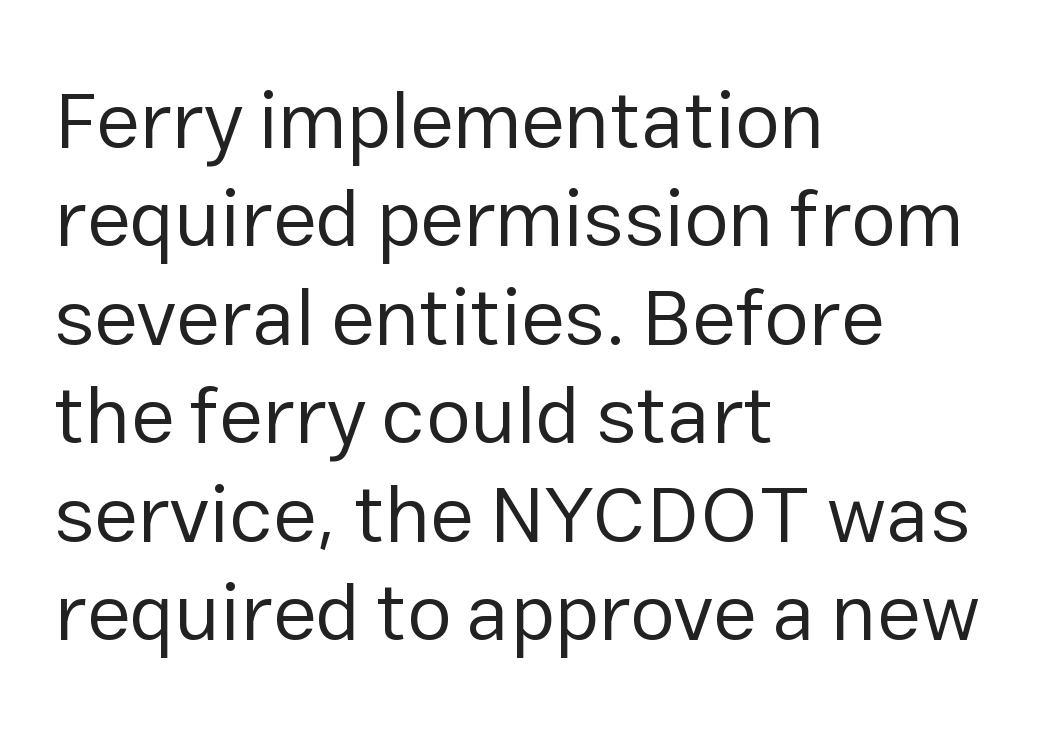
Q: Is the text bold? A: No.
Q: Is the text italic (slanted)? A: No, it is upright.
Q: Is the typeface a serif or a sans-serif typeface? A: Sans-serif.
Q: Is the text underlined? A: No.
Q: How is the paragraph aligned? A: Left-aligned.
Q: Is the spacing between letters normal or unusually wide? A: Normal.
Q: Width (condensed, normal, or wide)? A: Normal.
Q: Stroke contrast? A: Low.
Q: x-height? A: Medium.
Q: Monospaced? A: No.
